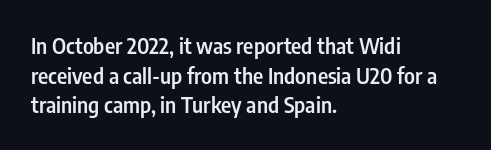
The image shows 22 px text type, upright; set left-aligned, normal line spacing (1.35x), normal letter spacing, not underlined.
